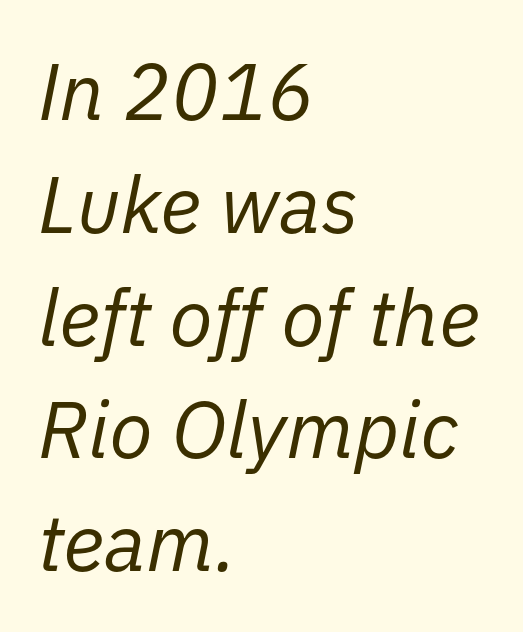
{"italic": "yes", "lean": "right", "slant_degrees": 11, "bold": "no", "weight": "regular", "width": "normal", "stroke_contrast": "low", "x_height": "medium", "monospaced": "no", "underline": "no", "align": "left", "line_spacing": "normal", "line_spacing_ratio": 1.41, "letter_spacing": "normal", "letter_spacing_em": 0.0, "glyph_px": 80}
